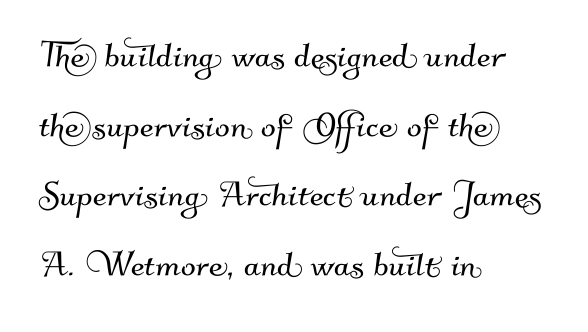
Proportional: the letters do not fall into vertical columns. Just letters on the line, the space beneath them empty. Classification — sans serif. The paragraph has a hard left edge and a soft right edge. The designer left line spacing at the default.
